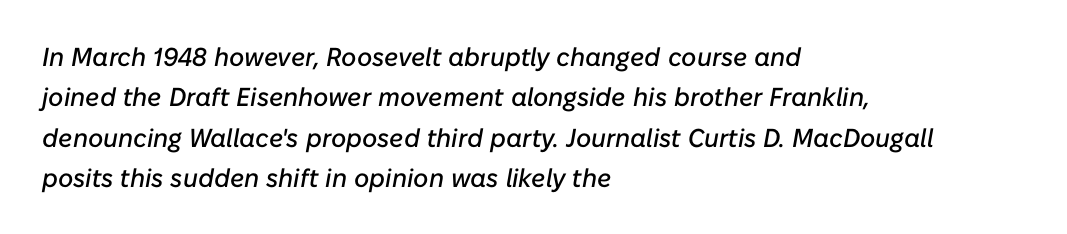
The image shows 26 px text type, italic (leaning right); set left-aligned, normal line spacing (1.55x), normal letter spacing, not underlined.
